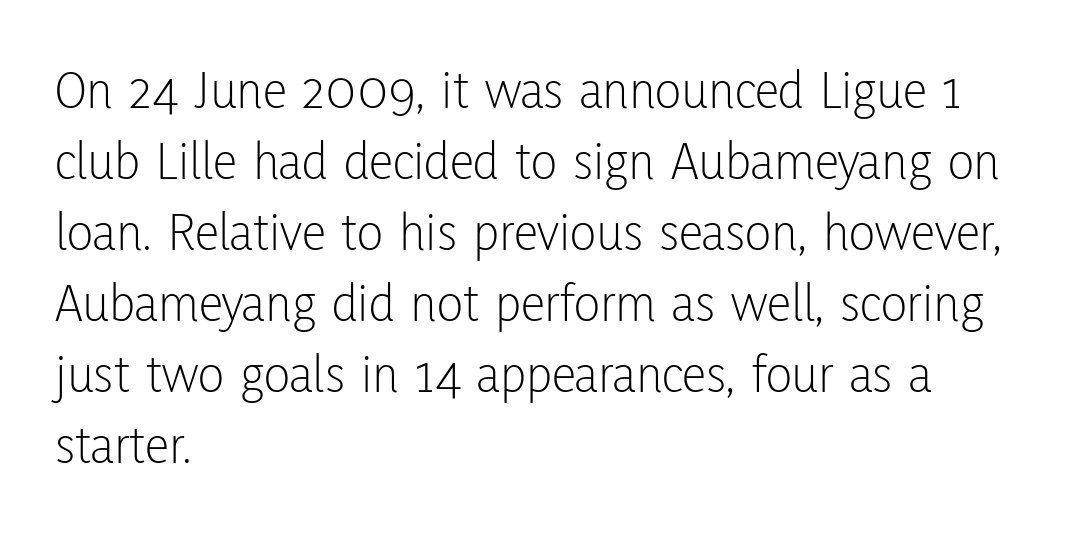
Each letter keeps its own natural width here, so spacing adapts to shape. Is this a sans? Yes — the strokes have no serifs. Is the block centered? No — it sits flush against the left margin. The strokes are not fattened; the text isn't bold. No italicization has been applied; the sample stays upright. Reading down the column, the eye jumps a familiar distance to each next line.
